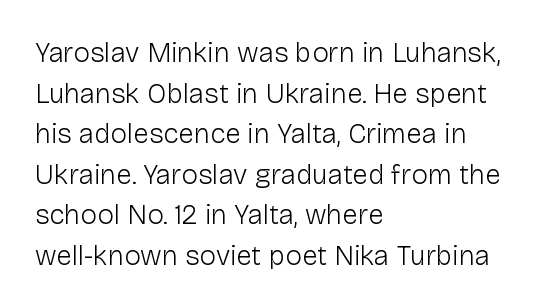
{"serif": "no", "italic": "no", "bold": "no", "weight": "light", "width": "normal", "stroke_contrast": "low", "x_height": "medium", "monospaced": "no", "underline": "no", "align": "left", "line_spacing": "normal", "line_spacing_ratio": 1.45, "letter_spacing": "normal", "letter_spacing_em": 0.0, "glyph_px": 28}
